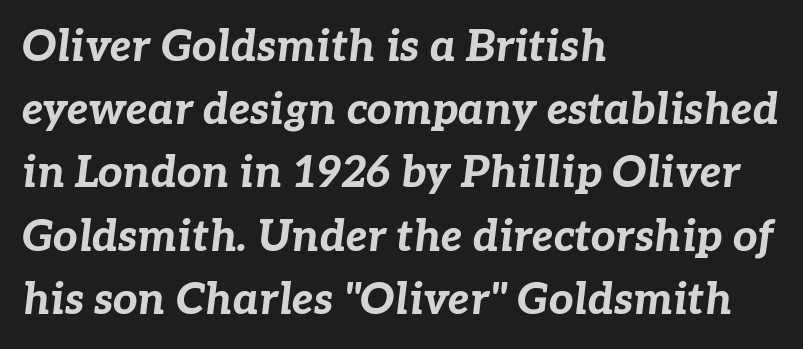
{"italic": "yes", "lean": "right", "slant_degrees": 7, "bold": "yes", "weight": "bold", "width": "normal", "stroke_contrast": "low", "x_height": "medium", "monospaced": "no", "underline": "no", "align": "left", "line_spacing": "normal", "line_spacing_ratio": 1.47, "letter_spacing": "normal", "letter_spacing_em": 0.0, "glyph_px": 43}
